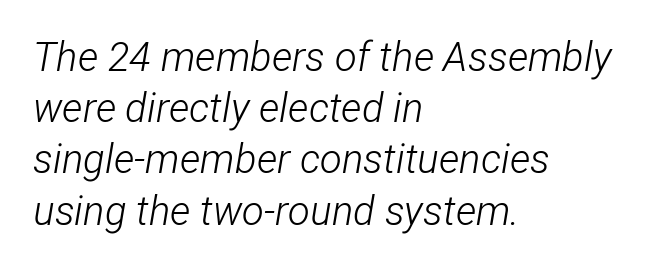
Rule under the text: the space is simply empty. Compared with a centered layout, this one pins lines to the left instead. The face used here is rendered with its standard letterfit. Note the varied advance widths — an 'i' is clearly narrower than an 'm'. There's an unmistakable incline to the writing here.
